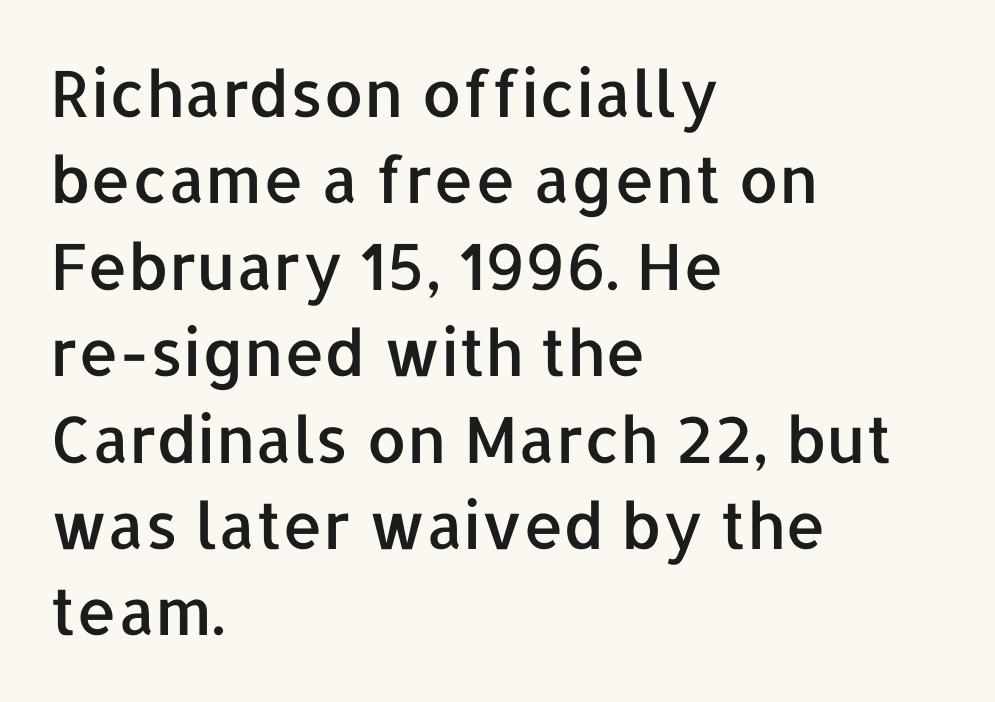
Line starts are locked; line ends wander. Unlike italic type, these characters show no tilt at all. You could not count columns in this text — the font is proportionally spaced. This rendering employs a face without finishing strokes, i.e., a sans-serif. Type without underlining. Interline gaps are of average width in this sample.
